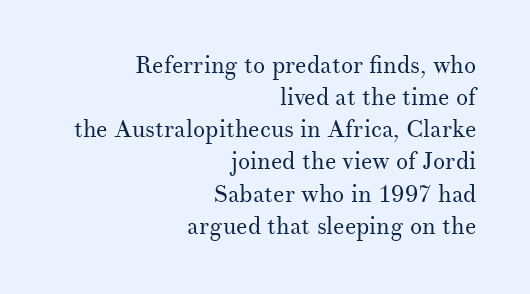
Line endings align vertically; line beginnings do not. Underline: absent. The rows are spaced the way most documents space them. Stems and bowls with no extra thickness — not bold.
